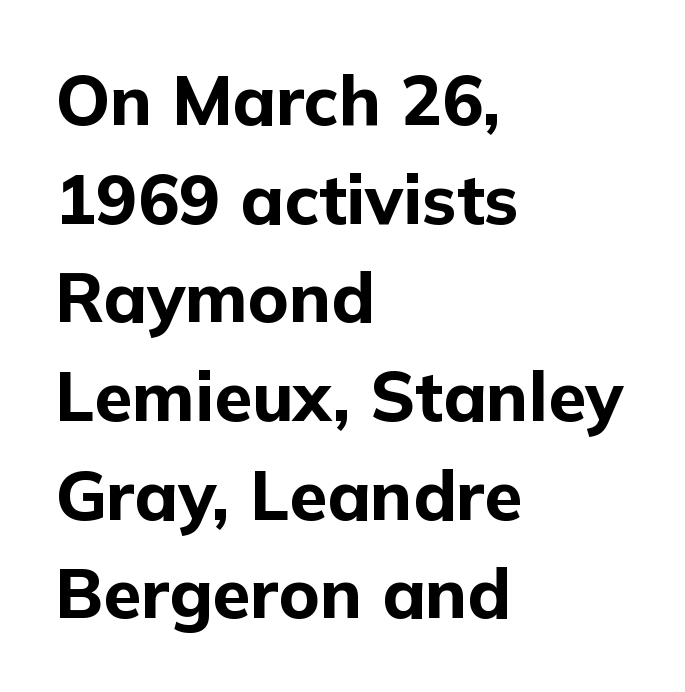
The image shows 69 px bold sans-serif type, upright; set left-aligned, normal line spacing (1.43x), normal letter spacing, not underlined; low stroke contrast and a medium x-height.
